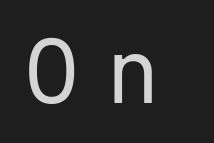
{"serif": "no", "italic": "no", "bold": "no", "weight": "regular", "width": "normal", "stroke_contrast": "low", "x_height": "medium", "monospaced": "yes", "underline": "no", "letter_spacing": "wide", "letter_spacing_em": 0.33, "glyph_px": 79}
